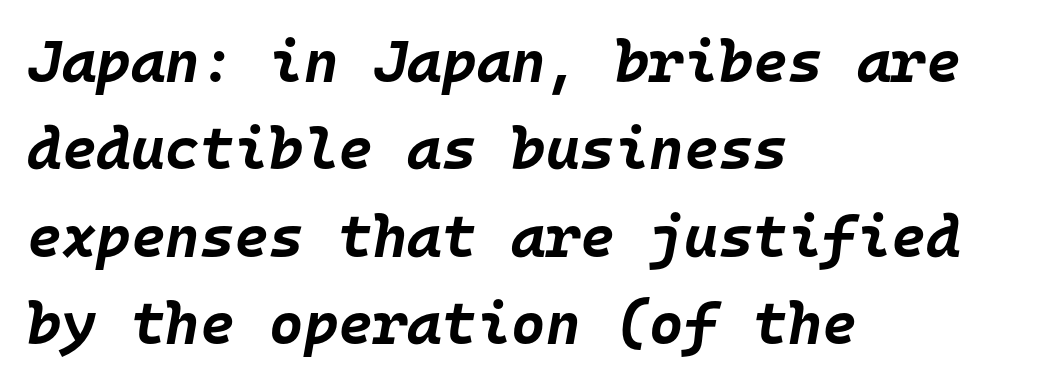
The lines are quadded left. Characters follow at the spacing the type designer built in. The words here are not underlined. Notice how descenders clear the ascenders below comfortably — that's standard leading. The font is running at its bold setting.
